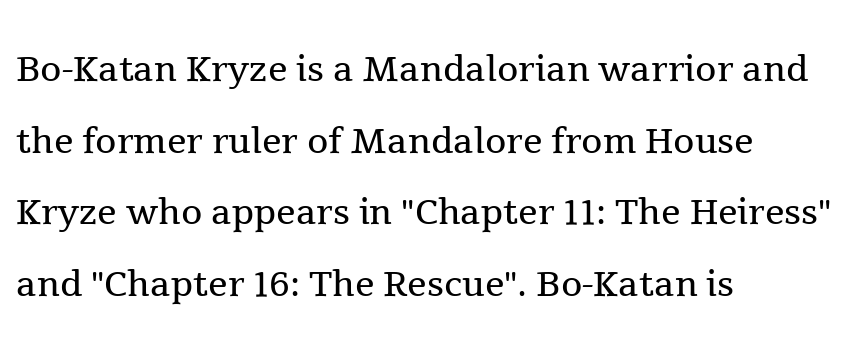
The image shows 49 px regular-weight serif type, upright; set left-aligned, normal line spacing (1.46x), normal letter spacing, not underlined; a medium x-height.
